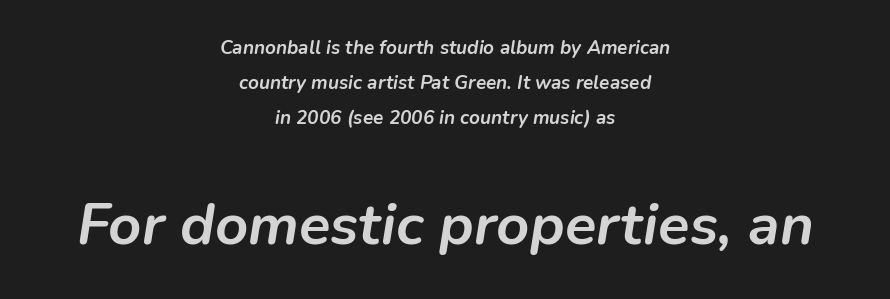
Q: Is the text bold? A: Yes.
Q: Is the text italic (slanted)? A: Yes, it leans right by about 9 degrees.
Q: Is the text underlined? A: No.
Q: How is the paragraph aligned? A: Centered.
Q: Is the spacing between letters normal or unusually wide? A: Normal.
Q: Which block of text is set in a larger size, the first (top) or the second (bottom)? A: The second (bottom) one.
Q: Width (condensed, normal, or wide)? A: Normal.
Q: Stroke contrast? A: Low.
Q: x-height? A: Medium.
Q: Monospaced? A: No.
